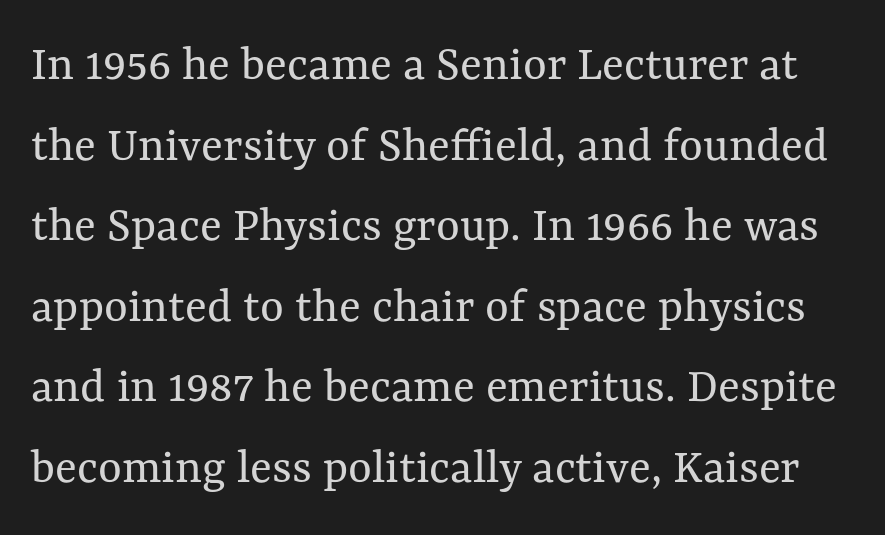
This sample keeps an unexceptional amount of space between lines. This is the regular roman posture of the typeface. Plain, unruled lines of type. How are the letters spaced? Ordinarily, with no added tracking.
